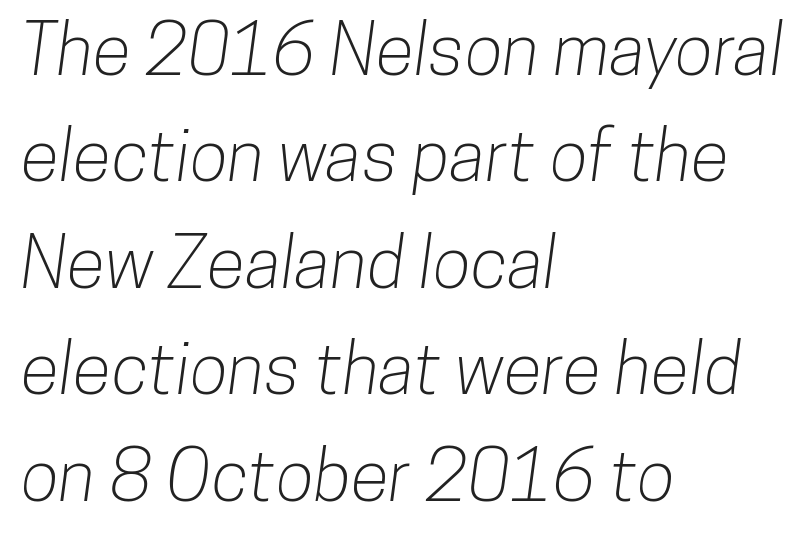
The image shows 71 px condensed sans-serif type; set left-aligned, normal line spacing (1.5x), normal letter spacing, not underlined; low stroke contrast and a medium x-height.
